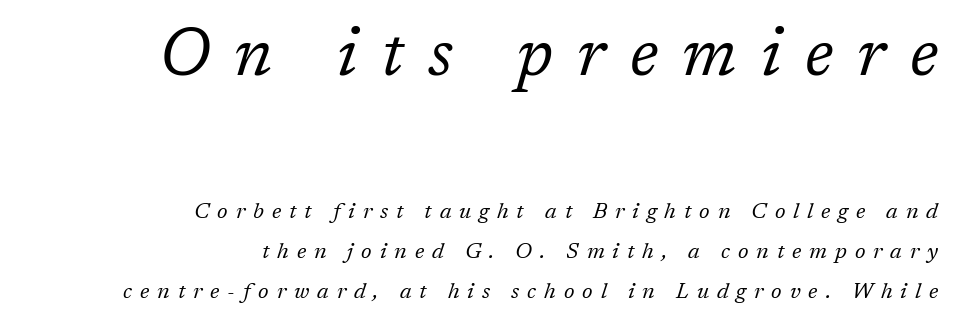
{"serif": "yes", "italic": "yes", "lean": "right", "slant_degrees": 17, "bold": "no", "weight": "regular", "width": "normal", "stroke_contrast": "low", "x_height": "medium", "monospaced": "no", "underline": "no", "align": "right", "line_spacing_ratio": 1.82, "letter_spacing": "wide", "letter_spacing_em": 0.36, "larger_block": "first", "size_ratio": 3.05, "glyph_px": 67}
